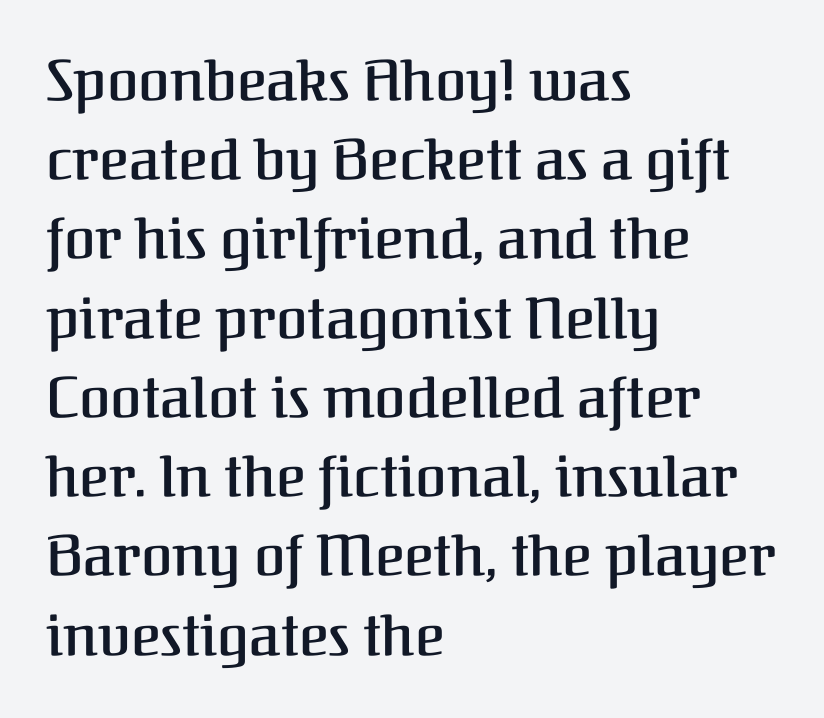
{"serif": "yes", "italic": "no", "bold": "semi", "weight": "semibold", "width": "normal", "stroke_contrast": "medium", "x_height": "medium", "monospaced": "no", "underline": "no", "align": "left", "line_spacing": "normal", "line_spacing_ratio": 1.39, "letter_spacing": "normal", "letter_spacing_em": 0.0, "glyph_px": 57}
